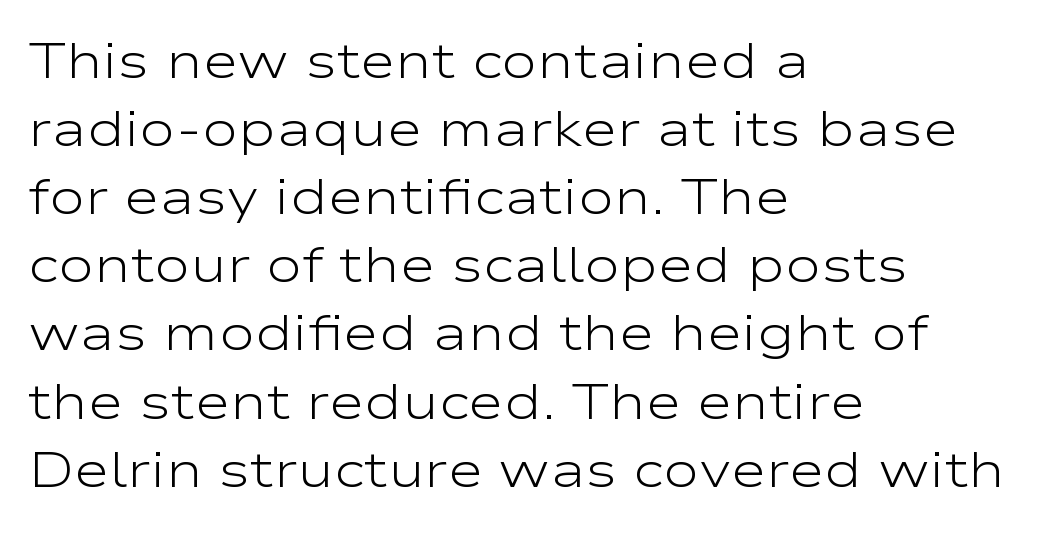
The image shows 49 px light, wide sans-serif type, upright; set left-aligned, normal line spacing (1.39x), normal letter spacing, not underlined; low stroke contrast and a medium x-height.
